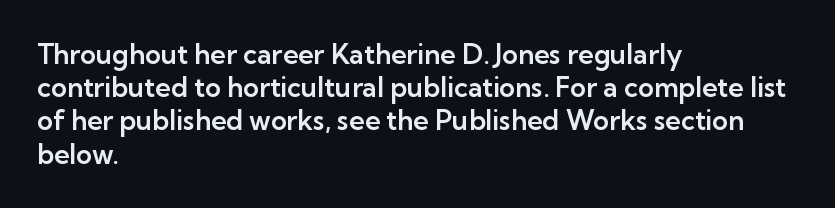
Q: Is the text italic (slanted)? A: No, it is upright.
Q: Is the text underlined? A: No.
Q: How is the paragraph aligned? A: Left-aligned.
Q: Is the spacing between letters normal or unusually wide? A: Normal.
